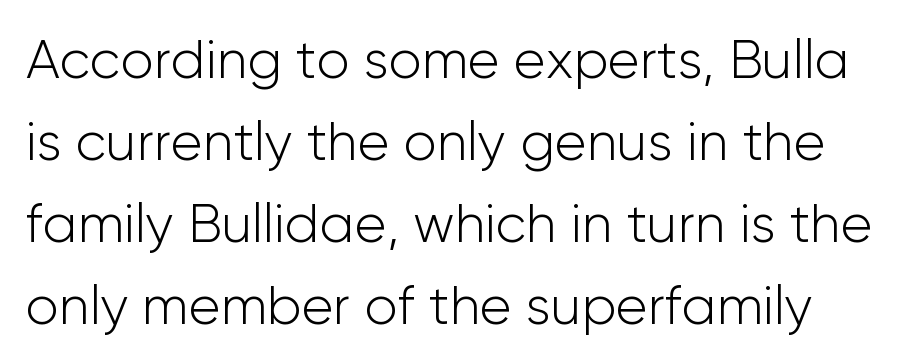
The space directly below the letters is spotless. The font family rendered here belongs to the sans-serif group. The face looks like a standard text weight, possibly lighter. No italicization has been applied; the sample stays upright. The passage shown is typed in a proportional face where columns would drift. There is no visible air inserted between adjacent glyphs.
